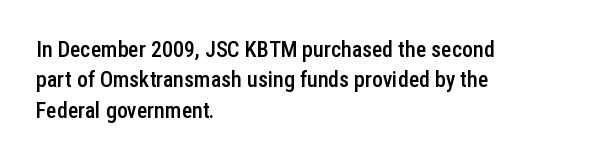
{"italic": "no", "bold": "semi", "underline": "no", "align": "left", "line_spacing": "normal", "line_spacing_ratio": 1.38, "letter_spacing": "normal", "letter_spacing_em": 0.0, "glyph_px": 22}
